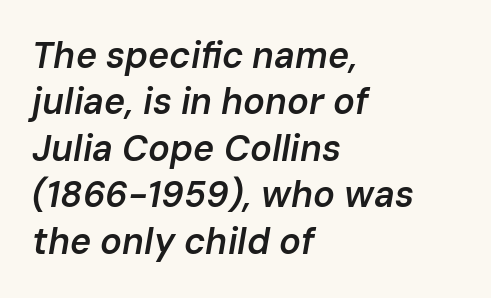
{"italic": "yes", "lean": "right", "slant_degrees": 10, "bold": "semi", "weight": "semibold", "width": "normal", "stroke_contrast": "low", "x_height": "medium", "monospaced": "no", "underline": "no", "align": "left", "line_spacing": "normal", "line_spacing_ratio": 1.29, "letter_spacing": "normal", "letter_spacing_em": 0.0, "glyph_px": 36}
